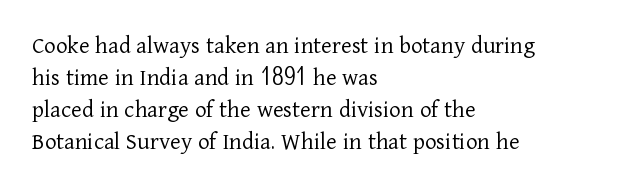
Glance below the letters and you will spot only blank space. The weight tops out at a normal text grade. Teacher's note: observe the even left margin — that is flush-left alignment. Interline gaps are of average width in this sample. In terms of posture, this sample is upright.
